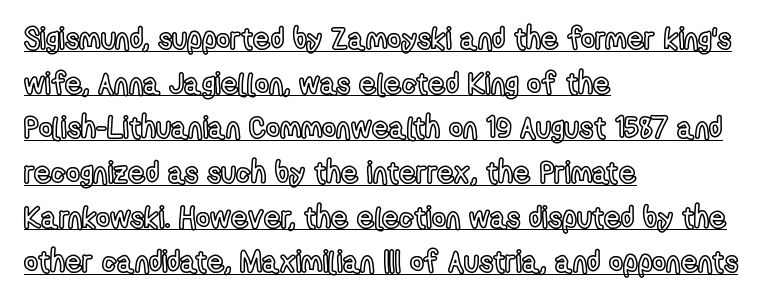
The lettering holds an erect, upright posture throughout. The tracking reads as untouched default to a designer's eye. Think of a printed novel: that variable character pitch is what you see here. The typesetter chose a ragged-right arrangement here. This rendering features underlined lettering.
